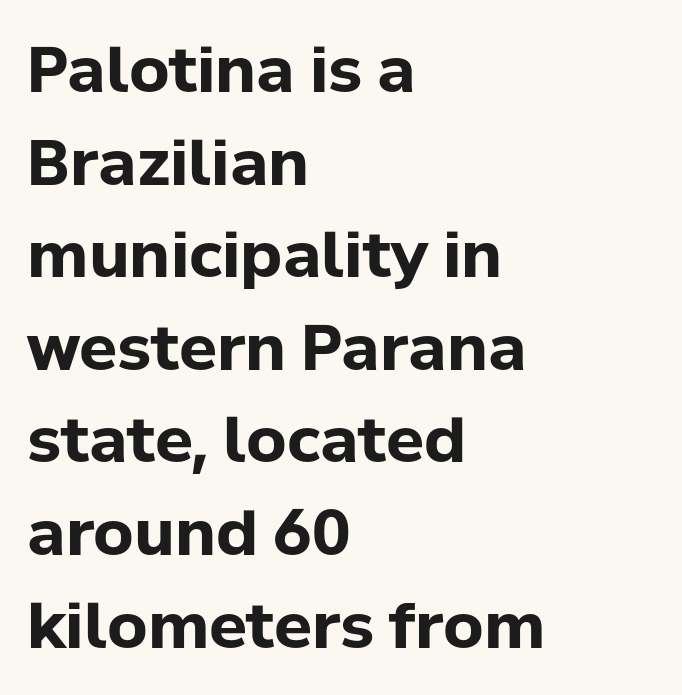
Q: Is the text bold? A: Yes.
Q: Is the text italic (slanted)? A: No, it is upright.
Q: Is the typeface a serif or a sans-serif typeface? A: Sans-serif.
Q: Is the text underlined? A: No.
Q: How is the paragraph aligned? A: Left-aligned.
Q: Is the spacing between letters normal or unusually wide? A: Normal.
Q: Is the spacing between lines tight, normal or loose? A: Normal.
Q: Width (condensed, normal, or wide)? A: Normal.
Q: Stroke contrast? A: Low.
Q: x-height? A: Medium.
Q: Monospaced? A: No.
